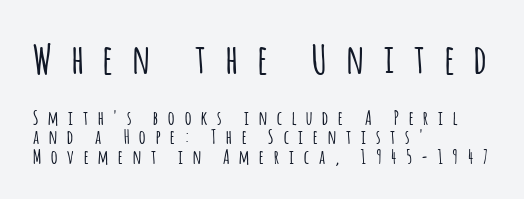
This sample has the flowing, uneven cadence of proportional lettering. Quick note: not italic, upright. Look at the glyph heights: the upper group is clearly the bigger setting. Reading down the block, your eye returns to a fixed left position each line. This rendering features lettering with no underline. Line spacing here is tight.
